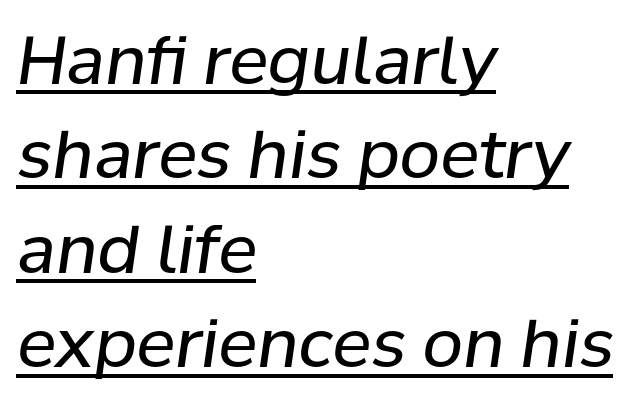
{"italic": "yes", "lean": "right", "slant_degrees": 8, "bold": "no", "weight": "regular", "width": "normal", "stroke_contrast": "low", "x_height": "medium", "monospaced": "no", "underline": "yes", "align": "left", "line_spacing": "normal", "line_spacing_ratio": 1.43, "letter_spacing": "normal", "letter_spacing_em": 0.0, "glyph_px": 66}
